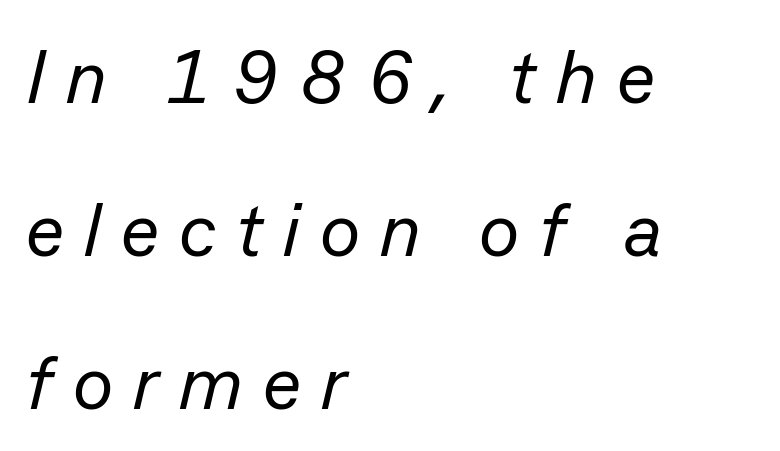
The image shows 75 px regular-weight type, italic (leaning right); set left-aligned, loose line spacing (2.04x), unusually wide letter spacing (+0.27 em), not underlined; low stroke contrast and a medium x-height.
